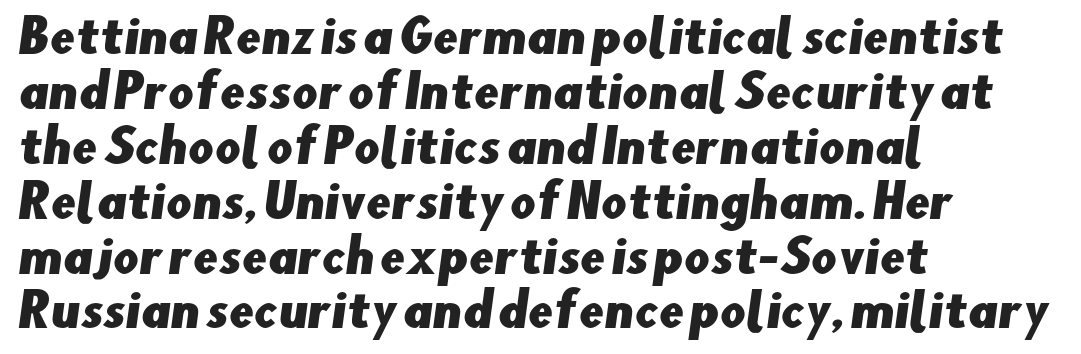
The image shows 45 px sans-serif type; set left-aligned, line spacing 1.22x, normal letter spacing, not underlined; low stroke contrast and a small x-height.
